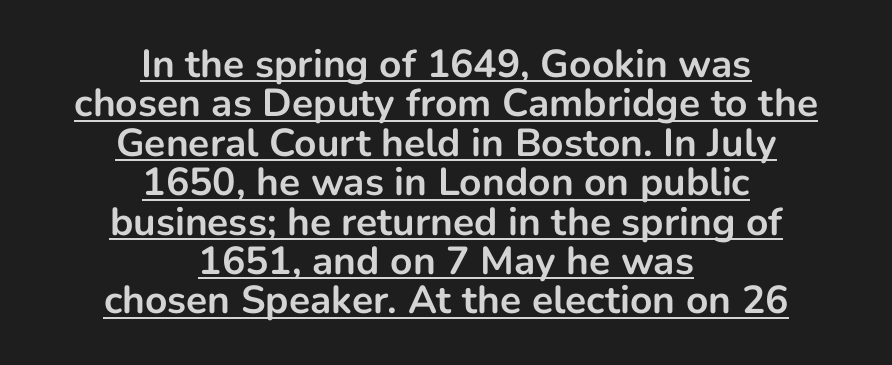
{"serif": "no", "italic": "no", "bold": "yes", "weight": "bold", "width": "normal", "stroke_contrast": "low", "x_height": "medium", "monospaced": "no", "underline": "yes", "align": "center", "line_spacing": "tight", "line_spacing_ratio": 1.01, "letter_spacing": "normal", "letter_spacing_em": 0.0, "glyph_px": 39}
